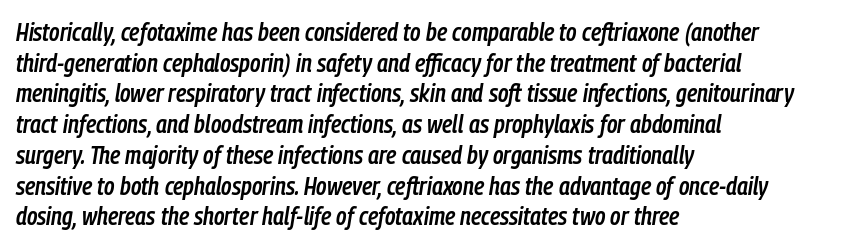
Q: Is the text bold? A: Semi-bold.
Q: Is the text italic (slanted)? A: Yes, it leans right by about 9 degrees.
Q: Is the text underlined? A: No.
Q: How is the paragraph aligned? A: Left-aligned.
Q: Is the spacing between letters normal or unusually wide? A: Normal.
